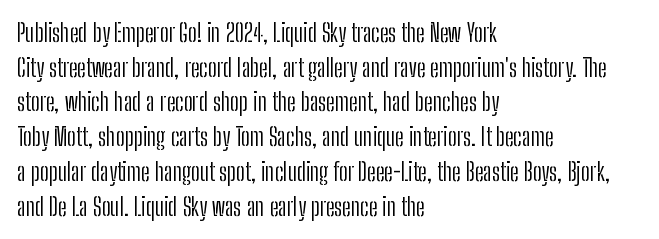
The image shows 25 px text type, upright; set left-aligned, normal line spacing (1.39x), normal letter spacing, not underlined.
